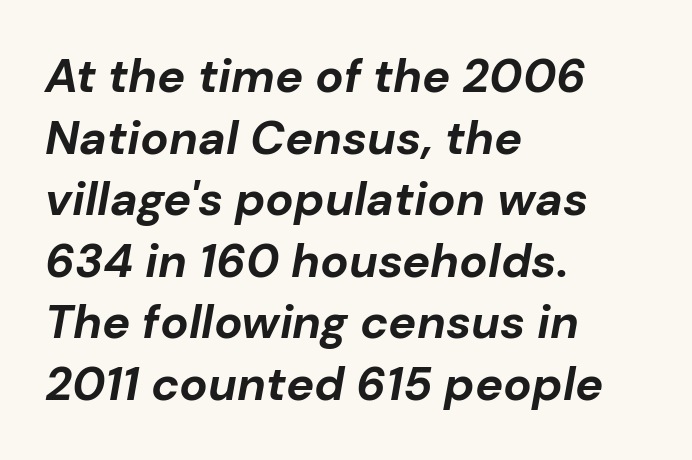
Q: Is the text bold? A: Yes.
Q: Is the text italic (slanted)? A: Yes, it leans right by about 10 degrees.
Q: Is the text underlined? A: No.
Q: How is the paragraph aligned? A: Left-aligned.
Q: Is the spacing between letters normal or unusually wide? A: Normal.
Q: Is the spacing between lines tight, normal or loose? A: Normal.
Q: Width (condensed, normal, or wide)? A: Normal.
Q: Stroke contrast? A: Low.
Q: x-height? A: Medium.
Q: Monospaced? A: No.
